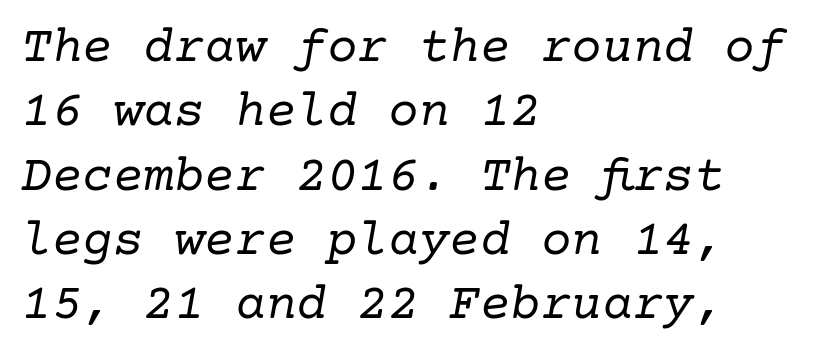
{"serif": "yes", "italic": "yes", "lean": "right", "slant_degrees": 10, "bold": "no", "weight": "regular", "width": "normal", "stroke_contrast": "low", "x_height": "medium", "underline": "no", "align": "left", "line_spacing": "normal", "line_spacing_ratio": 1.26, "letter_spacing": "normal", "letter_spacing_em": 0.0, "glyph_px": 51}
